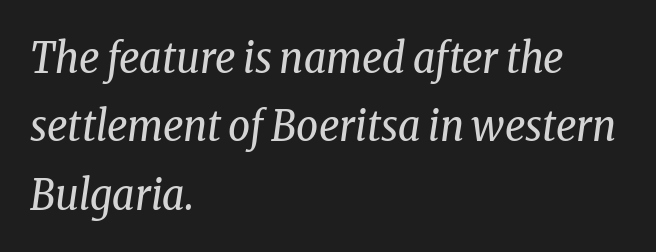
Looking at the ascenders, they clearly lean. Notice how the passage keeps a crisp vertical edge on the left only. You could not count columns in this text — the font is proportionally spaced. Look at the tracking — it's just the regular setting, nothing added. Stems here are at most as thick as an everyday book face. Serifs: yes, visible at the terminals of the letterforms.
